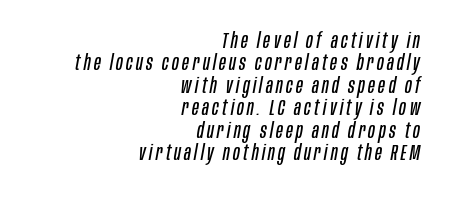
The image shows 22 px text type, italic (leaning right); set right-aligned, tight line spacing (1.02x), not underlined.
